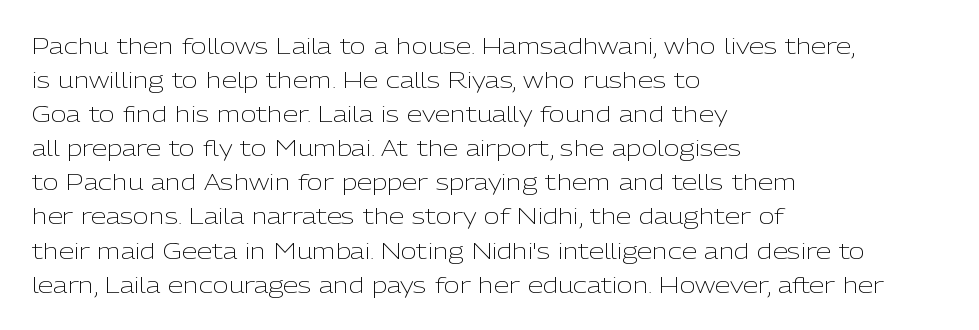
Q: Is the text bold? A: No.
Q: Is the text italic (slanted)? A: No, it is upright.
Q: Is the text underlined? A: No.
Q: How is the paragraph aligned? A: Left-aligned.
Q: Is the spacing between letters normal or unusually wide? A: Normal.
Q: Is the spacing between lines tight, normal or loose? A: Normal.
